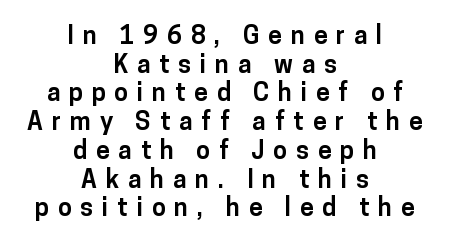
{"italic": "no", "bold": "yes", "underline": "no", "align": "center", "line_spacing": "tight", "line_spacing_ratio": 1.15, "letter_spacing": "wide", "letter_spacing_em": 0.35, "glyph_px": 25}
